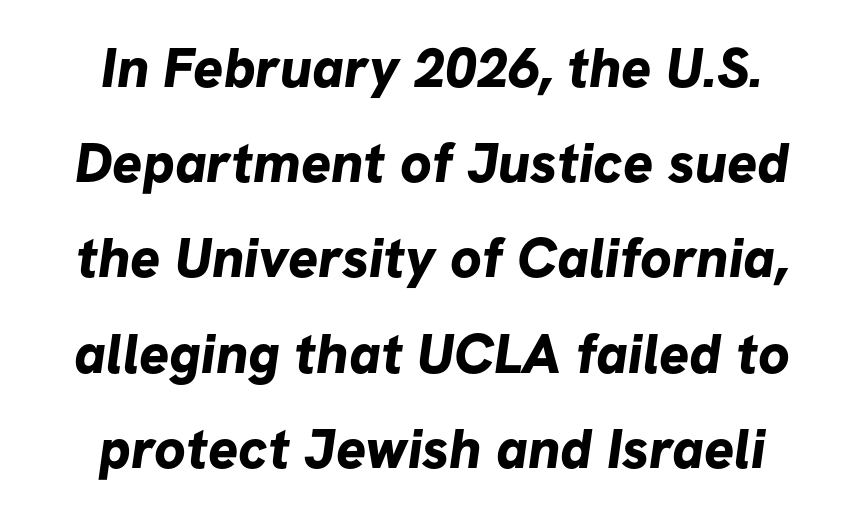
{"serif": "no", "bold": "yes", "weight": "bold", "width": "normal", "stroke_contrast": "low", "x_height": "medium", "monospaced": "no", "underline": "no", "align": "center", "line_spacing": "normal", "line_spacing_ratio": 1.7, "letter_spacing": "normal", "letter_spacing_em": 0.0, "glyph_px": 56}
